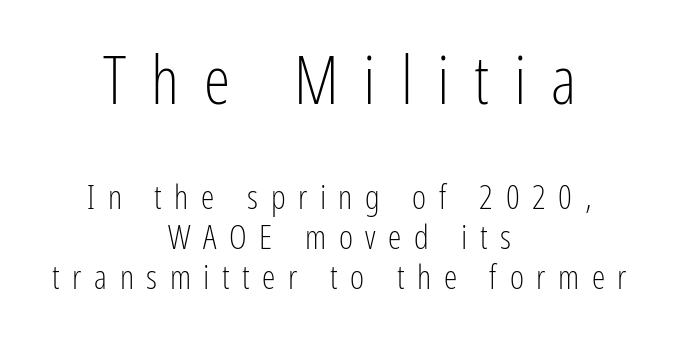
{"serif": "no", "italic": "no", "bold": "no", "weight": "light", "width": "condensed", "stroke_contrast": "low", "x_height": "medium", "monospaced": "no", "underline": "no", "align": "center", "line_spacing_ratio": 1.18, "letter_spacing": "wide", "letter_spacing_em": 0.37, "larger_block": "first", "size_ratio": 1.97, "glyph_px": 67}
